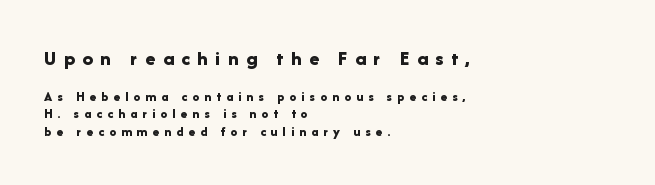
Honestly, there is no underline to notice here at all. Visually the block forms a straight wall on the left and a jagged coastline on the right. The letterforms stand isolated, each surrounded by extra space. Character size in the leading block exceeds that of the trailing block. The type sits square on the baseline with zero lean.
